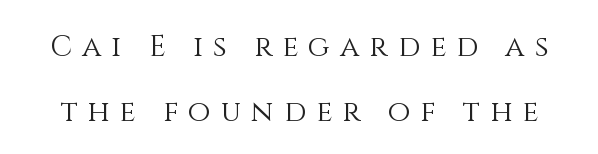
The glyphs are unaccompanied by any horizontal stroke below them. This reads as an unemphasized weight, regular at the heaviest. Proportional: the letters do not fall into vertical columns. Italic? Not at all — the glyphs are vertical. Loosely led — the rows are spread out. Words appear elongated and porous because spacing is wide.
